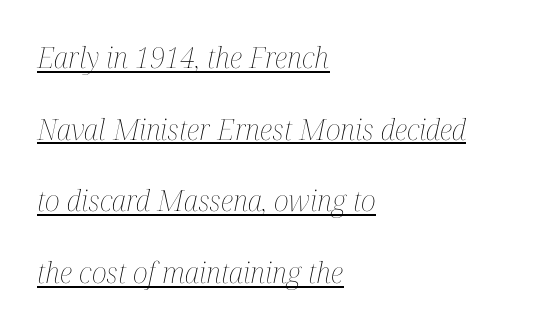
Observe the ordinary spacing: letters are neighbours, not strangers. Note the varied advance widths — an 'i' is clearly narrower than an 'm'. Is there an underline? Yes — a line sits under the letters. Weight: regular or lighter. The lines in this sample share a left origin and differ only in where they stop. The passage shown leans; its letterforms are oblique.
